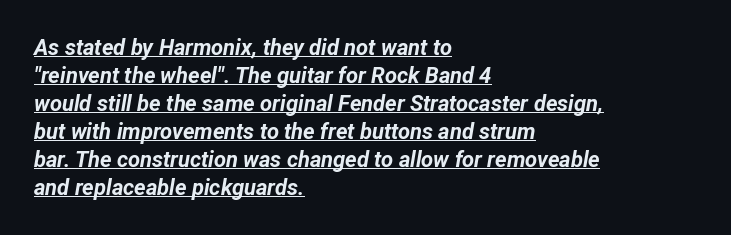
Reading down the column, the eye jumps a familiar distance to each next line. The lettering tilts uniformly, giving the passage an italic look. The text block is weighted toward the left margin, trailing off unevenly rightward. In designer terms, the underline attribute is active on this setting.
